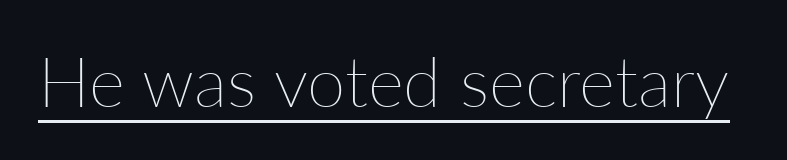
Q: Is the text bold? A: No.
Q: Is the text italic (slanted)? A: No, it is upright.
Q: Is the text underlined? A: Yes.
Q: Is the spacing between letters normal or unusually wide? A: Normal.
Q: Width (condensed, normal, or wide)? A: Normal.
Q: Stroke contrast? A: Low.
Q: x-height? A: Medium.
Q: Monospaced? A: No.
